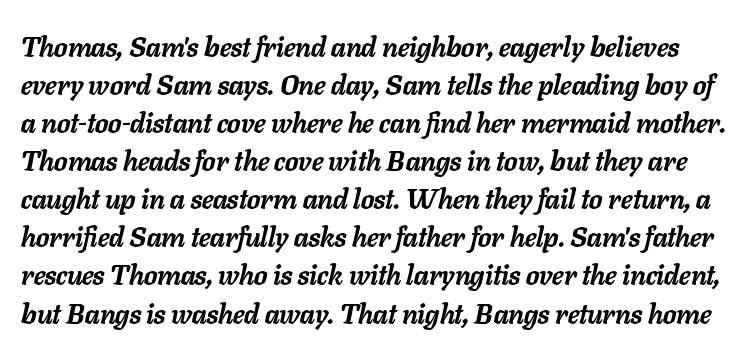
{"italic": "yes", "lean": "right", "slant_degrees": 11, "bold": "yes", "weight": "semibold", "width": "normal", "stroke_contrast": "low", "x_height": "medium", "monospaced": "no", "underline": "no", "line_spacing": "normal", "line_spacing_ratio": 1.36, "letter_spacing": "normal", "letter_spacing_em": 0.0, "glyph_px": 28}
